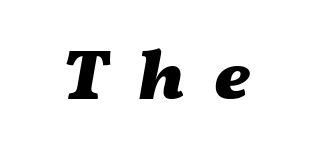
The font is running at its bold setting. The specimen omits any rule beneath the text block's lines. Every character sits at an angle, as italics do. Each word looks stretched out because of the extra space between its letters. The passage shown is typed in a proportional face where columns would drift.
